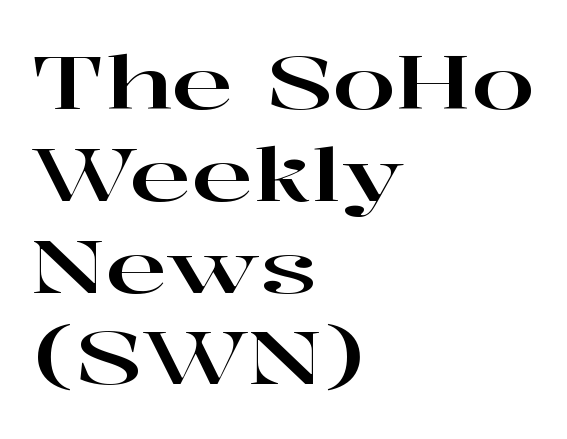
{"serif": "yes", "italic": "no", "width": "wide", "stroke_contrast": "high", "x_height": "medium", "monospaced": "no", "underline": "no", "align": "left", "line_spacing_ratio": 1.24, "letter_spacing": "normal", "letter_spacing_em": 0.0, "glyph_px": 74}
